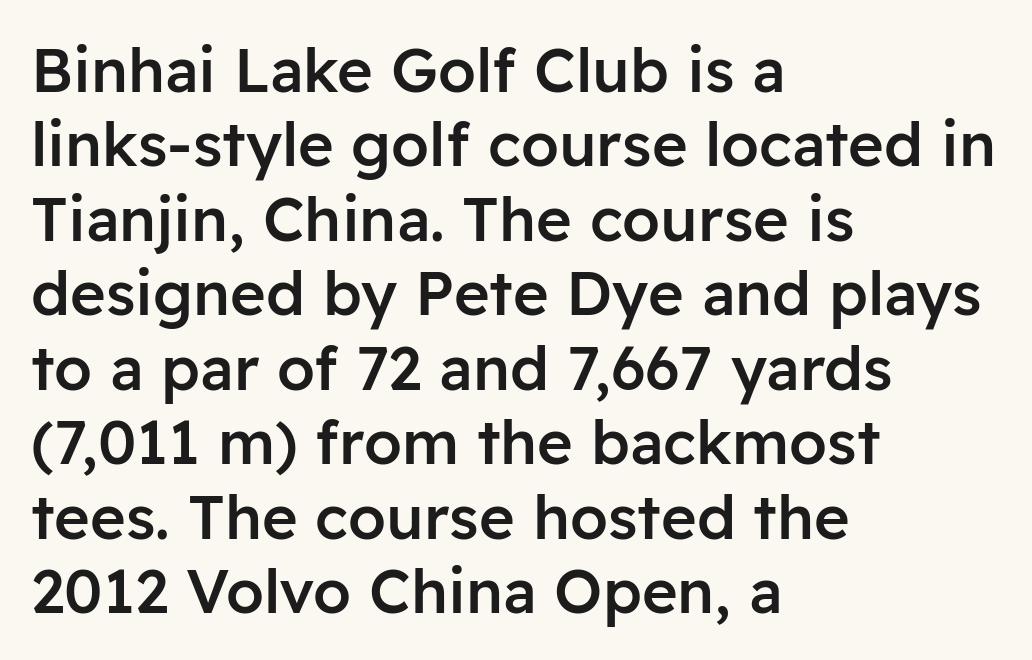
You can tell it's not italic because the verticals are truly vertical. The letters advance in unequal steps, a hallmark of proportional type. The sample has been set in demibold, a notch under bold. Check where the strokes stop: nothing finishes them off — pure sans. The rag falls on the right side of this text block.
